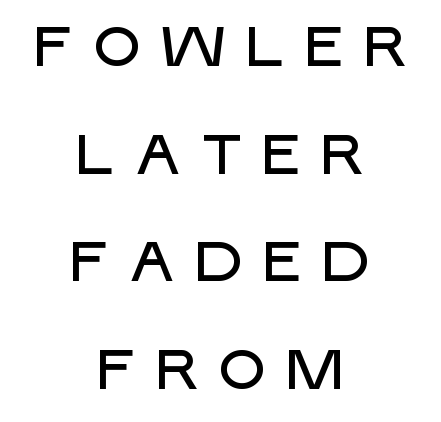
Q: Is the text italic (slanted)? A: No, it is upright.
Q: Is the typeface a serif or a sans-serif typeface? A: Sans-serif.
Q: Is the text underlined? A: No.
Q: How is the paragraph aligned? A: Centered.
Q: Is the spacing between letters normal or unusually wide? A: Unusually wide.
Q: Is the spacing between lines tight, normal or loose? A: Loose.
Q: Width (condensed, normal, or wide)? A: Normal.
Q: Stroke contrast? A: Low.
Q: x-height? A: Large.
Q: Monospaced? A: No.
